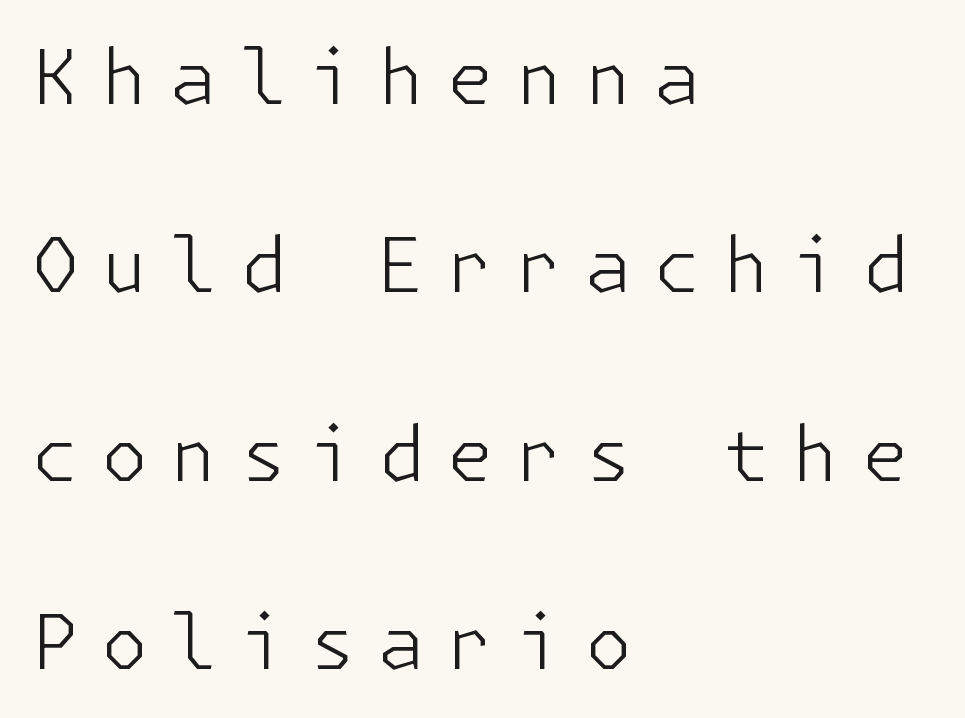
Q: Is the text bold? A: No.
Q: Is the text italic (slanted)? A: No, it is upright.
Q: Is the typeface a serif or a sans-serif typeface? A: Sans-serif.
Q: Is the text underlined? A: No.
Q: How is the paragraph aligned? A: Left-aligned.
Q: Is the spacing between letters normal or unusually wide? A: Unusually wide.
Q: Is the spacing between lines tight, normal or loose? A: Loose.
Q: Width (condensed, normal, or wide)? A: Normal.
Q: Stroke contrast? A: Low.
Q: x-height? A: Medium.
